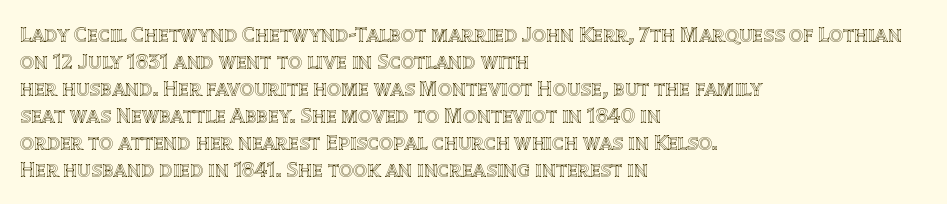
Q: Is the text italic (slanted)? A: No, it is upright.
Q: Is the text underlined? A: No.
Q: How is the paragraph aligned? A: Left-aligned.
Q: Is the spacing between letters normal or unusually wide? A: Normal.
